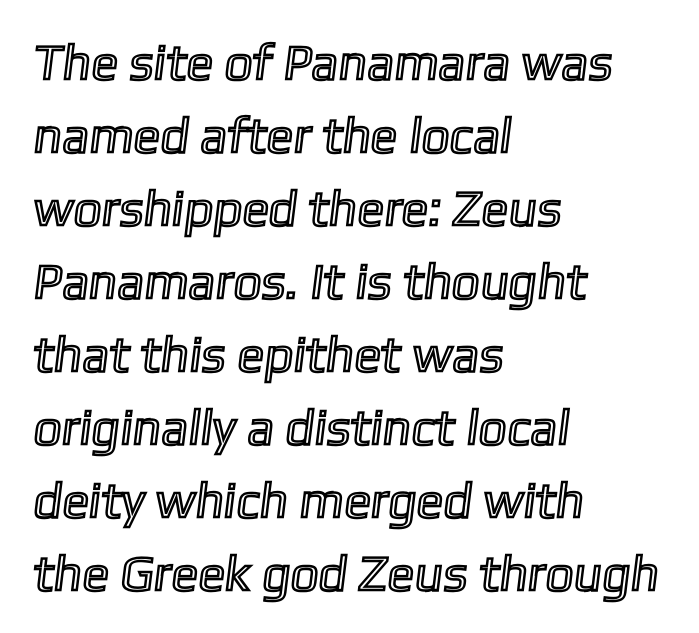
Reading down the block, your eye returns to a fixed left position each line. Quick note: interline space is typical. Each letter keeps its own natural width here, so spacing adapts to shape. The horizontal fit of the characters is conventional and even. The zone under the glyphs is completely vacant.
